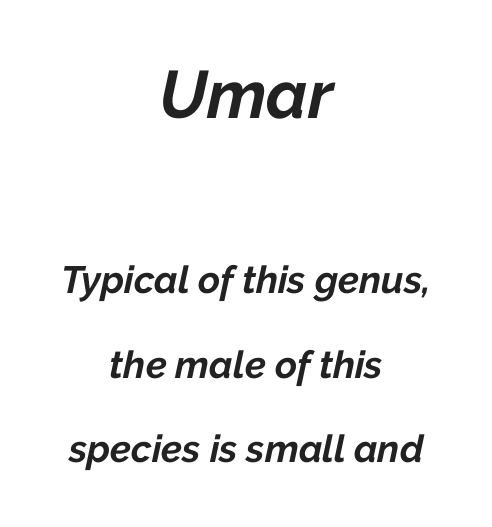
The image shows 67 px bold type, italic (leaning right); set centered, loose line spacing (2.22x), normal letter spacing, not underlined; the first (top) block is 1.76x larger; low stroke contrast and a medium x-height.
